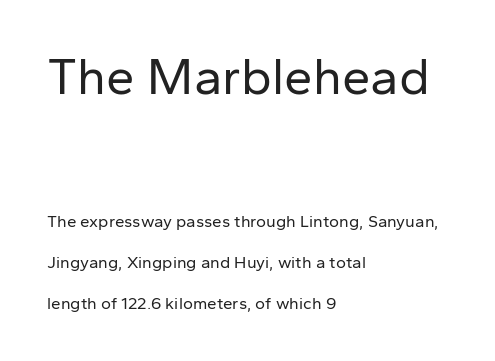
Q: Is the text bold? A: No.
Q: Is the text italic (slanted)? A: No, it is upright.
Q: Is the typeface a serif or a sans-serif typeface? A: Sans-serif.
Q: Is the text underlined? A: No.
Q: How is the paragraph aligned? A: Left-aligned.
Q: Is the spacing between letters normal or unusually wide? A: Normal.
Q: Is the spacing between lines tight, normal or loose? A: Loose.
Q: Which block of text is set in a larger size, the first (top) or the second (bottom)? A: The first (top) one.
Q: Width (condensed, normal, or wide)? A: Normal.
Q: Stroke contrast? A: Low.
Q: x-height? A: Medium.
Q: Monospaced? A: No.
